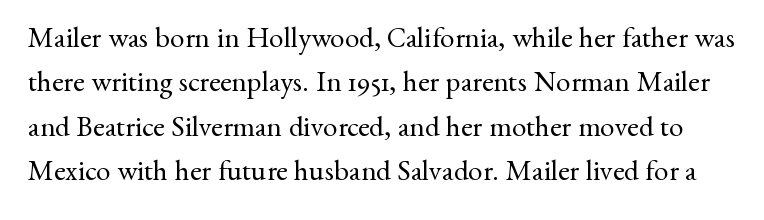
The image shows 29 px regular-weight serif type, upright; set normal line spacing (1.53x), normal letter spacing, not underlined; medium stroke contrast and a small x-height.
